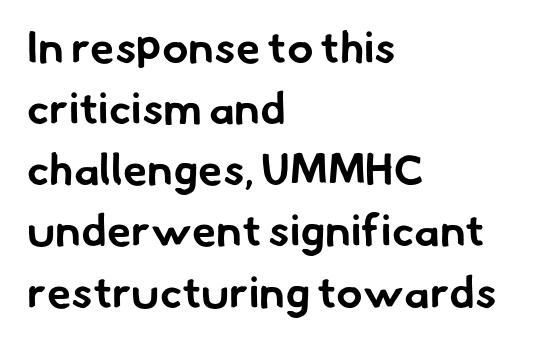
The image shows 44 px bold sans-serif type; set left-aligned, normal line spacing (1.39x), normal letter spacing, not underlined; low stroke contrast and a small x-height.
